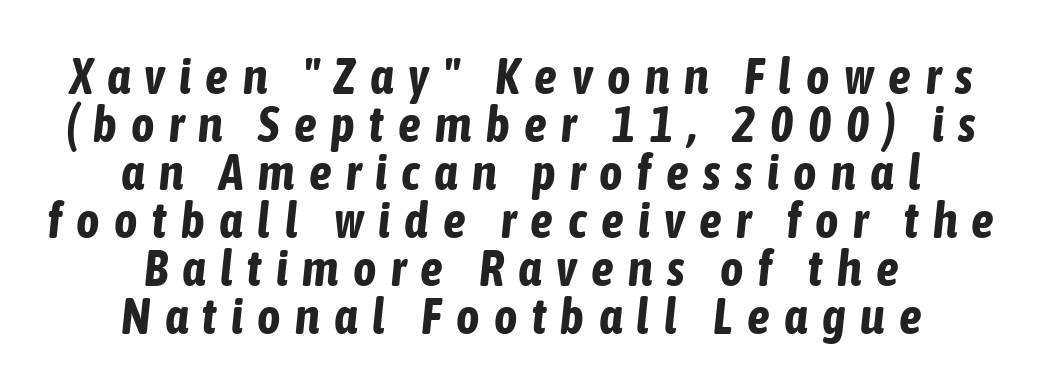
Q: Is the text bold? A: Yes.
Q: Is the text italic (slanted)? A: Yes, it leans right by about 6 degrees.
Q: Is the text underlined? A: No.
Q: How is the paragraph aligned? A: Centered.
Q: Is the spacing between letters normal or unusually wide? A: Unusually wide.
Q: Is the spacing between lines tight, normal or loose? A: Tight.
Q: Width (condensed, normal, or wide)? A: Condensed.
Q: Stroke contrast? A: Low.
Q: x-height? A: Medium.
Q: Monospaced? A: No.
